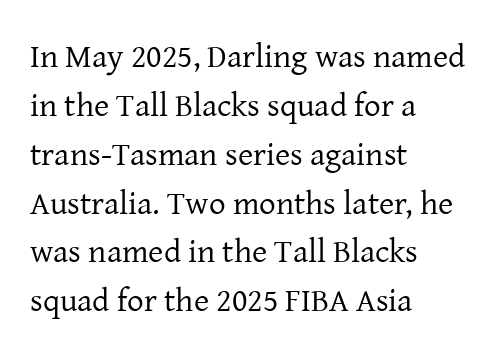
The image shows 33 px regular-weight serif type, upright; set left-aligned, normal line spacing (1.48x), normal letter spacing, not underlined; low stroke contrast and a medium x-height.
